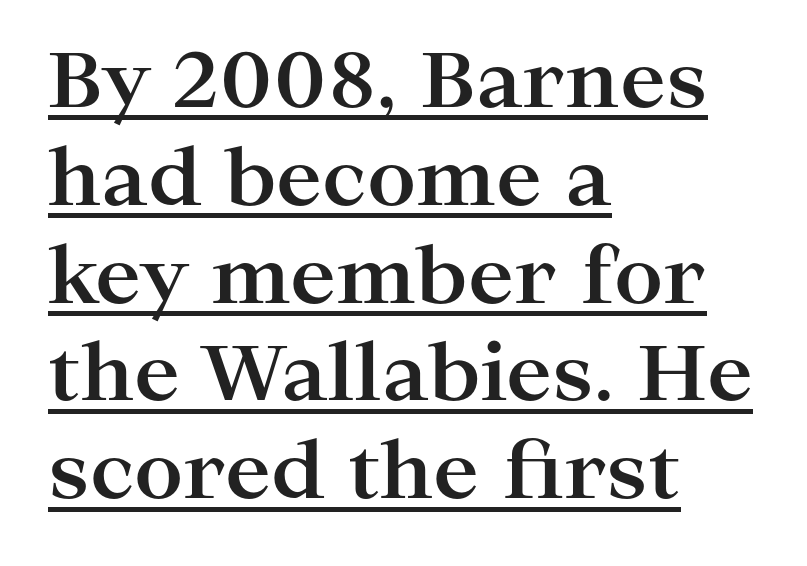
The image shows 77 px bold, wide serif type, upright; set left-aligned, normal line spacing (1.27x), normal letter spacing, underlined; high stroke contrast and a medium x-height.
